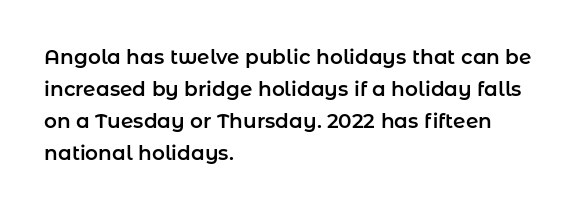
The image shows 20 px text type, upright; set left-aligned, normal line spacing (1.6x), normal letter spacing, not underlined.
